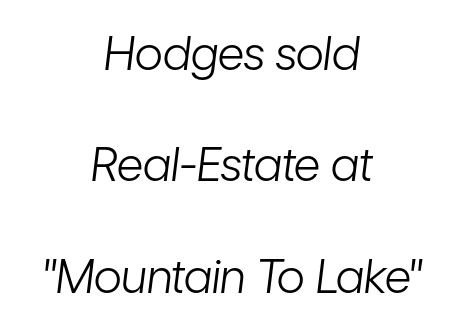
Q: Is the text bold? A: No.
Q: Is the text italic (slanted)? A: Yes, it leans right by about 7 degrees.
Q: Is the text underlined? A: No.
Q: How is the paragraph aligned? A: Centered.
Q: Is the spacing between letters normal or unusually wide? A: Normal.
Q: Is the spacing between lines tight, normal or loose? A: Loose.
Q: Width (condensed, normal, or wide)? A: Condensed.
Q: Stroke contrast? A: Low.
Q: x-height? A: Medium.
Q: Monospaced? A: No.
